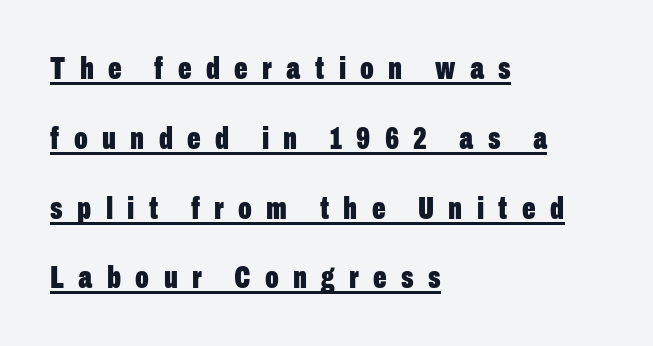
{"serif": "no", "italic": "no", "bold": "yes", "weight": "bold", "width": "condensed", "stroke_contrast": "low", "x_height": "medium", "monospaced": "no", "underline": "yes", "align": "left", "line_spacing": "loose", "line_spacing_ratio": 2.18, "letter_spacing": "wide", "letter_spacing_em": 0.45, "glyph_px": 32}
